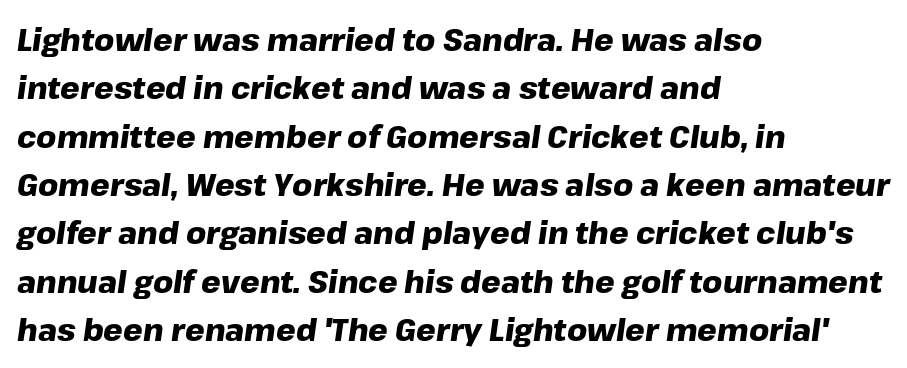
The rendering uses natural spacing where letterforms have individual widths. The block of text has a typical density, with ordinary space between rows. These lines carry a lot of weight — the face is fully bold. A student would call this left alignment; a typographer would say flush left, rag right. In terms of posture, this sample is oblique. Any mark beneath the type? The region is blank.
